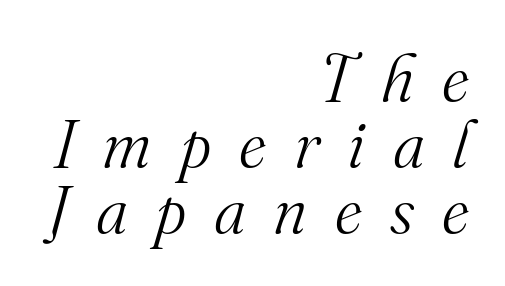
The image shows 66 px light serif type, italic (leaning right); set right-aligned, tight line spacing (1.0x), unusually wide letter spacing (+0.42 em), not underlined; medium stroke contrast and a small x-height.
